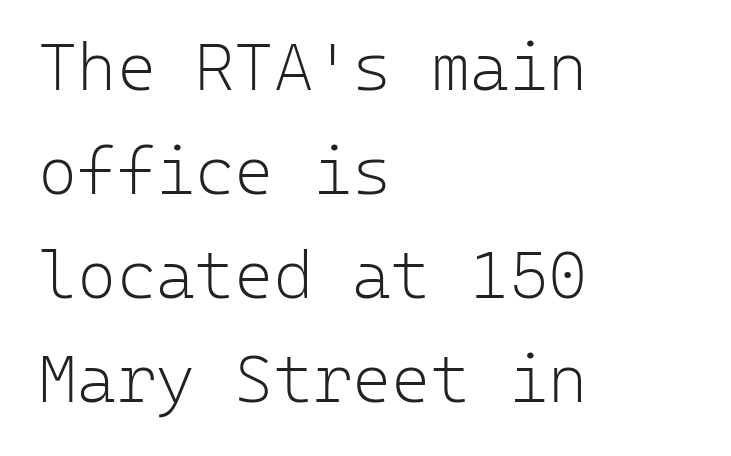
The image shows 67 px light sans-serif type, upright, monospaced; set left-aligned, normal line spacing (1.55x), normal letter spacing, not underlined; low stroke contrast and a medium x-height.
